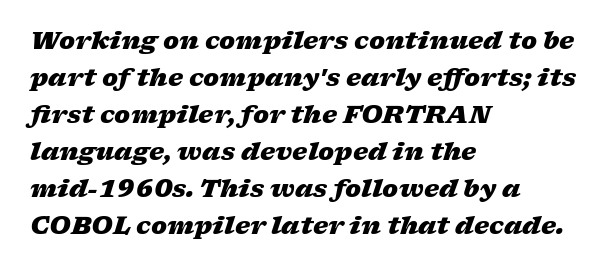
Q: Is the text bold? A: Yes.
Q: Is the text italic (slanted)? A: Yes, it leans right by about 17 degrees.
Q: Is the text underlined? A: No.
Q: How is the paragraph aligned? A: Left-aligned.
Q: Is the spacing between letters normal or unusually wide? A: Normal.
Q: Is the spacing between lines tight, normal or loose? A: Normal.
